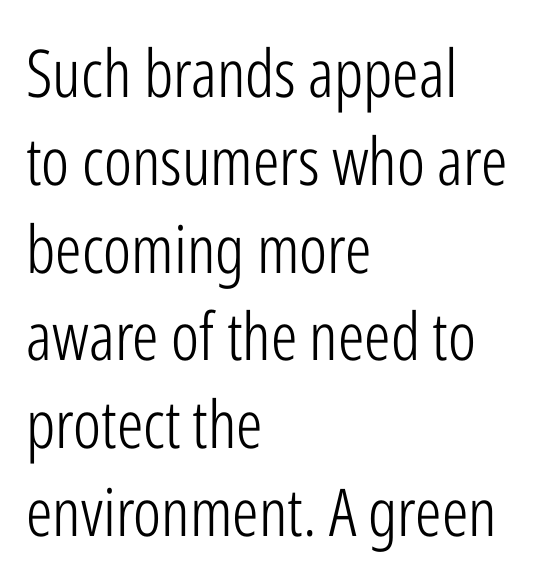
The image shows 66 px light, condensed sans-serif type, upright; set left-aligned, normal line spacing (1.33x), normal letter spacing, not underlined; low stroke contrast and a medium x-height.
